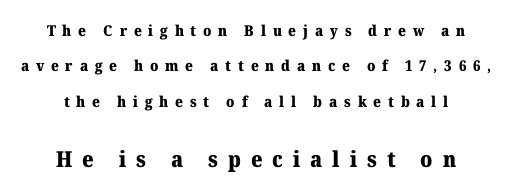
The image shows 22 px bold type, upright; set centered, loose line spacing (2.36x), unusually wide letter spacing (+0.45 em), not underlined; the second (bottom) block is 1.47x larger.
